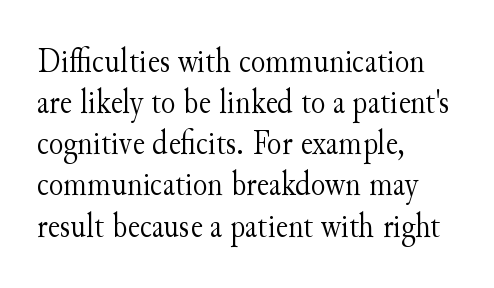
The image shows 34 px light serif type, upright; set left-aligned, line spacing 1.21x, normal letter spacing, not underlined; medium stroke contrast and a small x-height.
